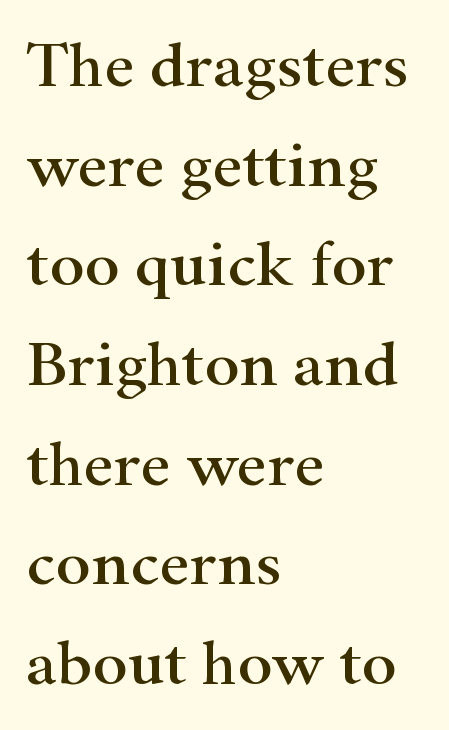
The image shows 66 px wide serif type, upright; set left-aligned, normal line spacing (1.51x), normal letter spacing, not underlined; high stroke contrast and a small x-height.
